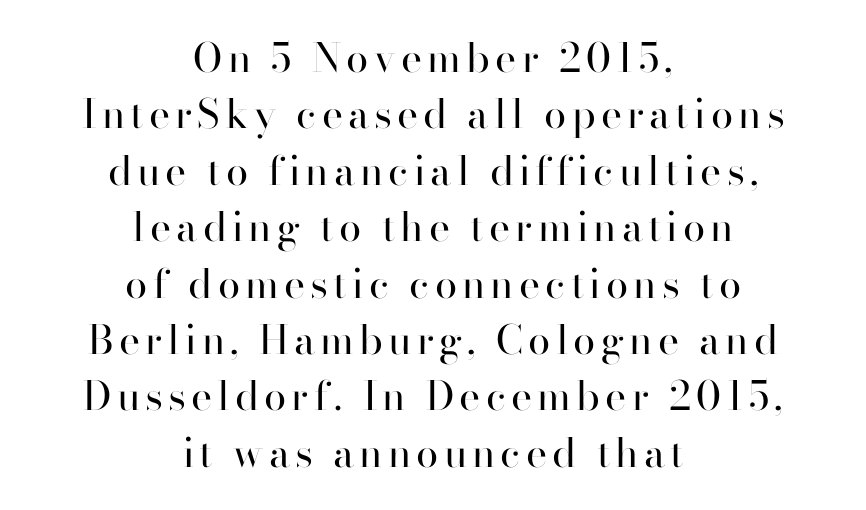
Italic: no, the glyphs are upright roman. The space directly below the letters is spotless. The rendering uses natural spacing where letterforms have individual widths. These glyphs show unthickened strokes, regular width or finer.
